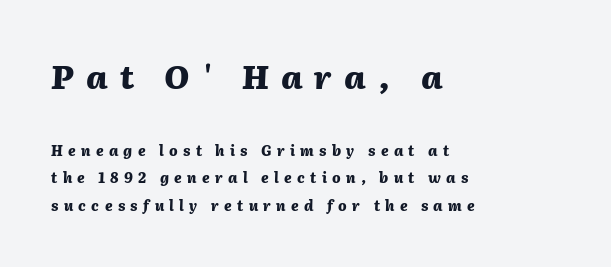
{"italic": "yes", "lean": "right", "slant_degrees": 2, "bold": "yes", "weight": "heavy", "width": "normal", "stroke_contrast": "medium", "x_height": "medium", "monospaced": "no", "underline": "no", "align": "left", "line_spacing": "loose", "line_spacing_ratio": 1.95, "letter_spacing": "wide", "letter_spacing_em": 0.38, "larger_block": "first", "size_ratio": 2.29, "glyph_px": 32}
